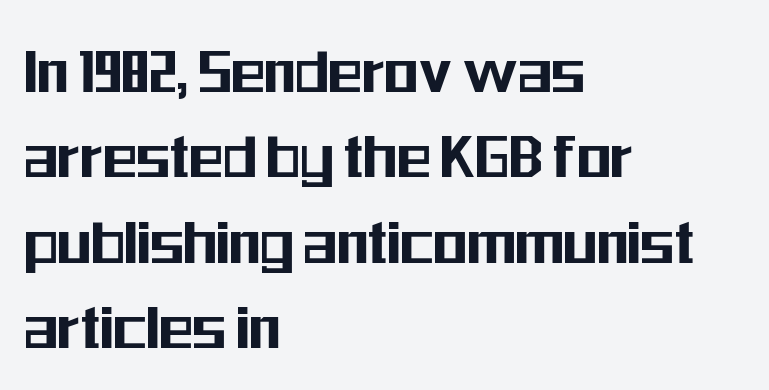
The image shows 70 px condensed sans-serif type, upright; set left-aligned, line spacing 1.22x, normal letter spacing, not underlined; medium stroke contrast and a medium x-height.
